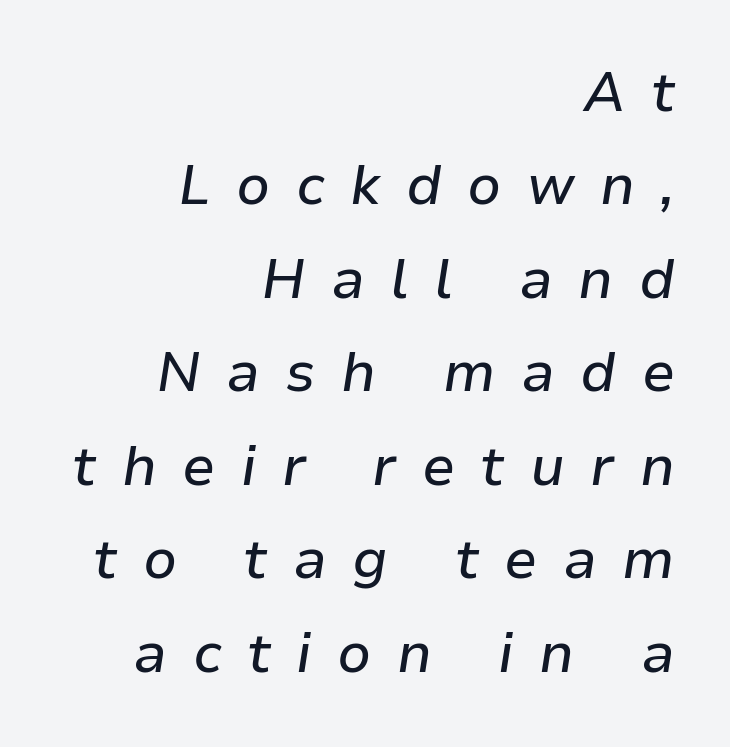
Proportional: the letters do not fall into vertical columns. The axis of the letterforms is tilted away from vertical. One-word summary of the alignment: right. Compared with typical paragraphs, the rows here are spaced about the same. Words float on clear page, feet unadorned. Characters follow at a spacing far wider than the type designer built in.
